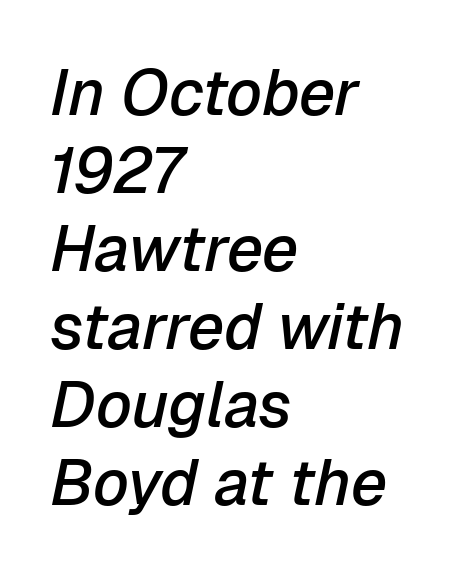
The image shows 64 px semibold type, italic (leaning right); set left-aligned, line spacing 1.22x, normal letter spacing, not underlined; low stroke contrast and a medium x-height.
